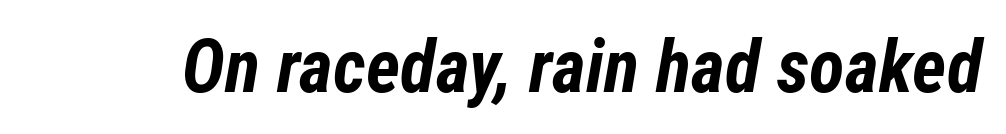
Q: Is the text bold? A: Yes.
Q: Is the text italic (slanted)? A: Yes, it leans right by about 12 degrees.
Q: Is the text underlined? A: No.
Q: Is the spacing between letters normal or unusually wide? A: Normal.
Q: Width (condensed, normal, or wide)? A: Condensed.
Q: Stroke contrast? A: Low.
Q: x-height? A: Medium.
Q: Monospaced? A: No.
